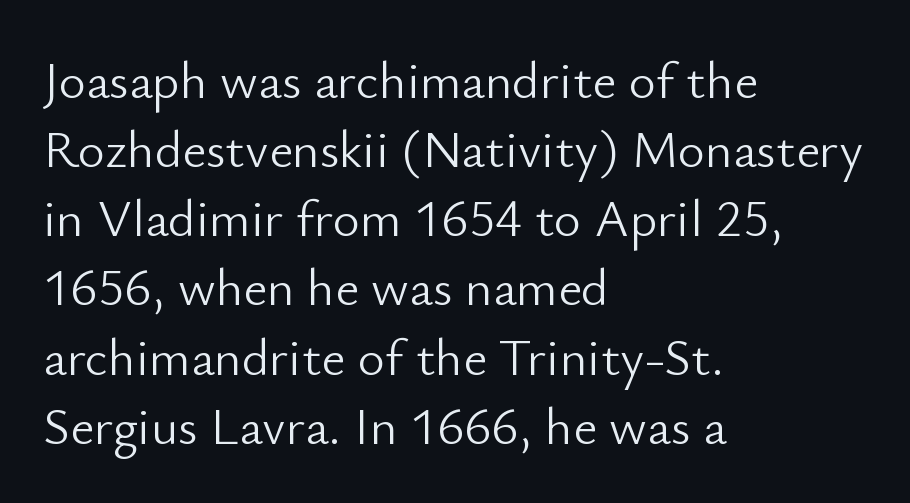
Q: Is the text bold? A: No.
Q: Is the text italic (slanted)? A: No, it is upright.
Q: Is the typeface a serif or a sans-serif typeface? A: Sans-serif.
Q: Is the text underlined? A: No.
Q: How is the paragraph aligned? A: Left-aligned.
Q: Is the spacing between letters normal or unusually wide? A: Normal.
Q: Is the spacing between lines tight, normal or loose? A: Normal.
Q: Width (condensed, normal, or wide)? A: Normal.
Q: Stroke contrast? A: Low.
Q: x-height? A: Small.
Q: Monospaced? A: No.
